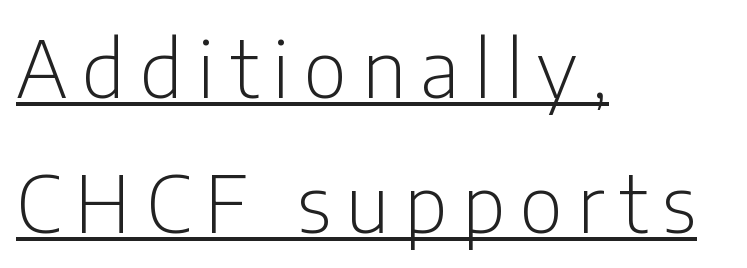
No italicization has been applied; the sample stays upright. Is this a fixed-width face? No — the glyphs have proportional, varying widths. Alignment: flush left. This is not heavy type; no bold has been used. The sample's only ornament is a line tracing under the words.
